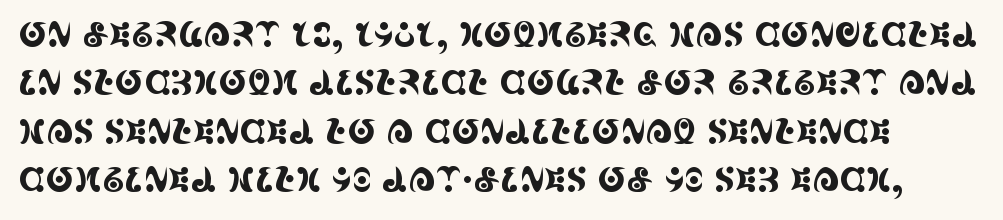
Q: Is the text italic (slanted)? A: No, it is upright.
Q: Is the typeface a serif or a sans-serif typeface? A: Serif.
Q: Is the text underlined? A: No.
Q: Is the spacing between letters normal or unusually wide? A: Normal.
Q: Is the spacing between lines tight, normal or loose? A: Normal.
Q: Width (condensed, normal, or wide)? A: Condensed.
Q: x-height? A: Large.
Q: Monospaced? A: No.
